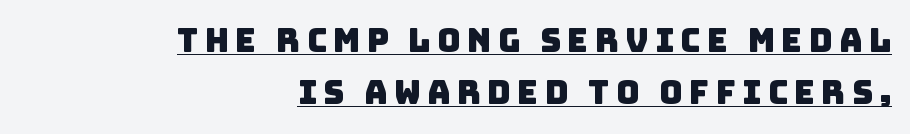
Students, observe the line beneath the letters — that is underlining. The typesetter chose a ragged-left arrangement here. What kind of face is this? One without serifs — a sans. Compared with typical paragraphs, the rows here are spaced about the same. Each word looks stretched out because of the extra space between its letters.
